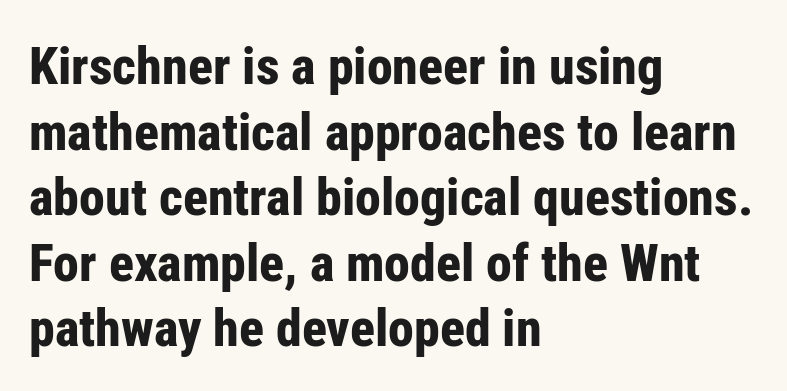
Q: Is the text bold? A: Yes.
Q: Is the text italic (slanted)? A: No, it is upright.
Q: Is the typeface a serif or a sans-serif typeface? A: Sans-serif.
Q: Is the text underlined? A: No.
Q: How is the paragraph aligned? A: Left-aligned.
Q: Is the spacing between letters normal or unusually wide? A: Normal.
Q: Is the spacing between lines tight, normal or loose? A: Normal.
Q: Width (condensed, normal, or wide)? A: Condensed.
Q: Stroke contrast? A: Low.
Q: x-height? A: Medium.
Q: Monospaced? A: No.
